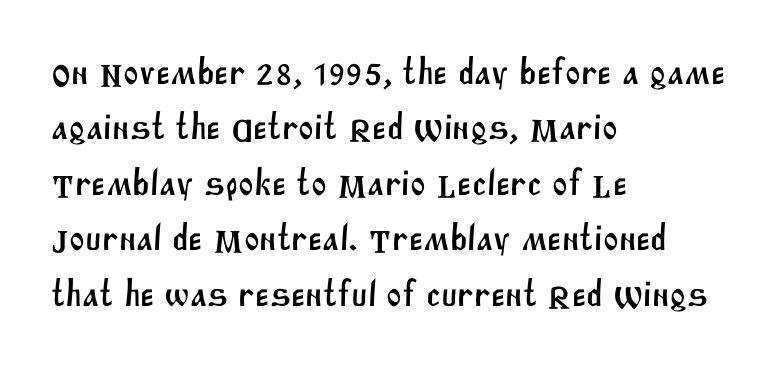
Q: Is the typeface a serif or a sans-serif typeface? A: Sans-serif.
Q: Is the text underlined? A: No.
Q: How is the paragraph aligned? A: Left-aligned.
Q: Is the spacing between letters normal or unusually wide? A: Normal.
Q: Is the spacing between lines tight, normal or loose? A: Normal.
Q: Width (condensed, normal, or wide)? A: Normal.
Q: Stroke contrast? A: Medium.
Q: x-height? A: Large.
Q: Monospaced? A: No.
